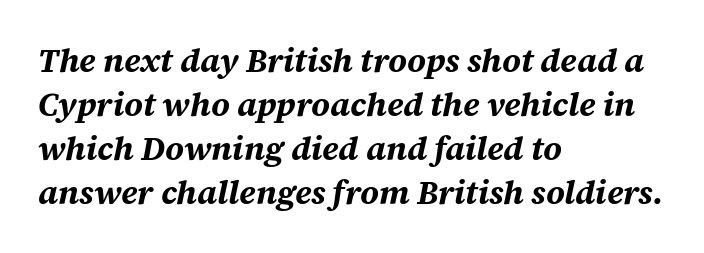
The image shows 33 px bold type, italic (leaning right); set left-aligned, normal line spacing (1.33x), normal letter spacing, not underlined; medium stroke contrast and a large x-height.
